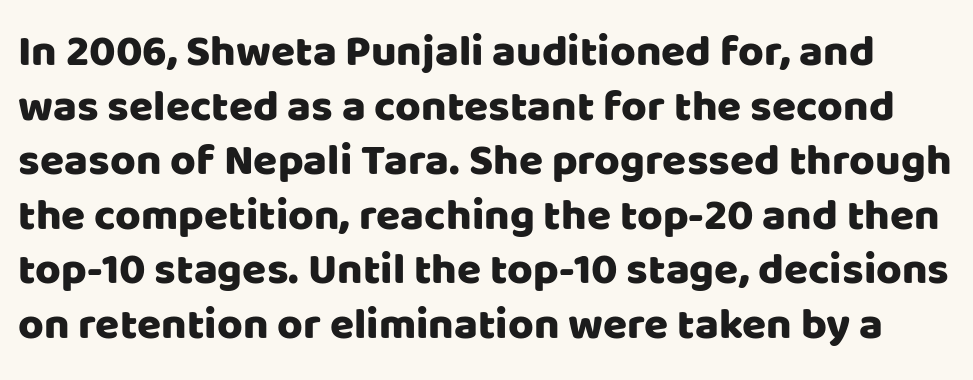
Here the designer chose a conventional face with non-uniform glyph widths. Notice how the stems are strictly vertical — no italics here. Inter-character spacing is left at the font's built-in metrics. The passage shown is typeset with a sans-serif family.
